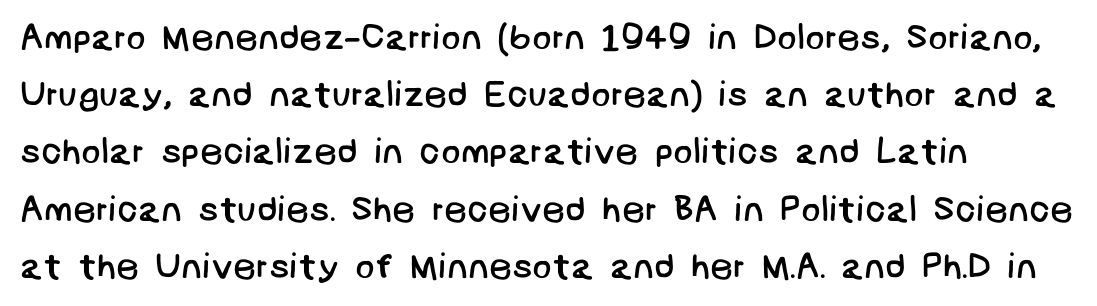
{"serif": "no", "bold": "no", "weight": "regular", "width": "normal", "stroke_contrast": "low", "x_height": "large", "underline": "no", "align": "left", "line_spacing": "normal", "line_spacing_ratio": 1.59, "letter_spacing": "normal", "letter_spacing_em": 0.0, "glyph_px": 36}
